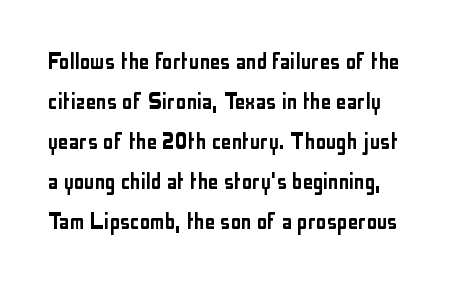
Observe the ordinary spacing: letters are neighbours, not strangers. Horizontal bands of white between lines are of average thickness. Rendered with straight, roman letterforms. The space beneath each line is pristine and unruled.
